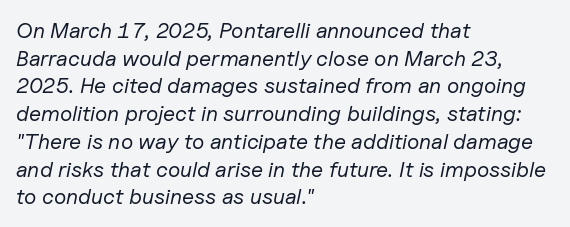
A classic flush-left, rag-right setting is used for this passage. Is the type slanted? Yes — the strokes lean at a clear angle. Baseline-to-baseline distance is the conventional proportion of letter height. This sample uses plain, unmodified letter spacing. The space beneath each line is pristine and unruled.
